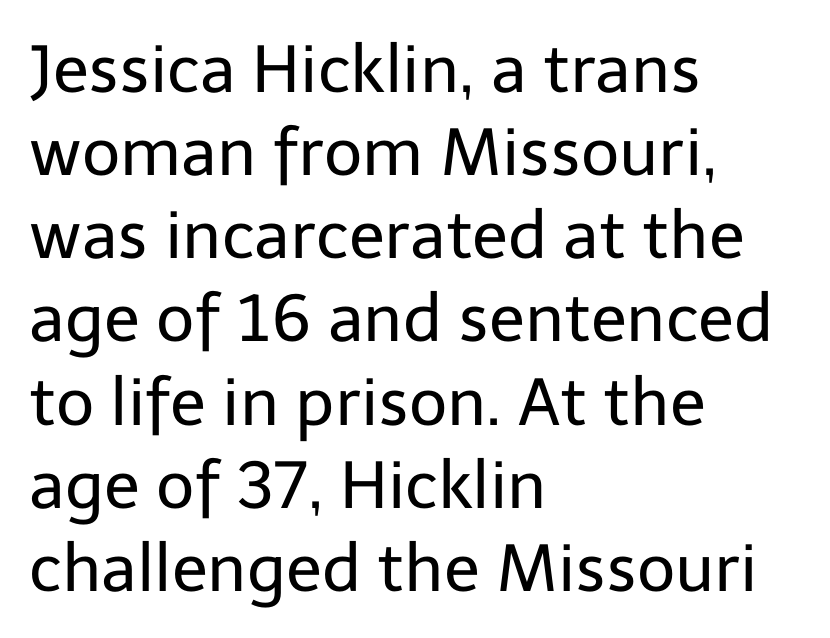
Q: Is the text bold? A: No.
Q: Is the text italic (slanted)? A: No, it is upright.
Q: Is the typeface a serif or a sans-serif typeface? A: Sans-serif.
Q: Is the text underlined? A: No.
Q: How is the paragraph aligned? A: Left-aligned.
Q: Is the spacing between letters normal or unusually wide? A: Normal.
Q: Is the spacing between lines tight, normal or loose? A: Normal.
Q: Width (condensed, normal, or wide)? A: Normal.
Q: Stroke contrast? A: Low.
Q: x-height? A: Medium.
Q: Monospaced? A: No.
